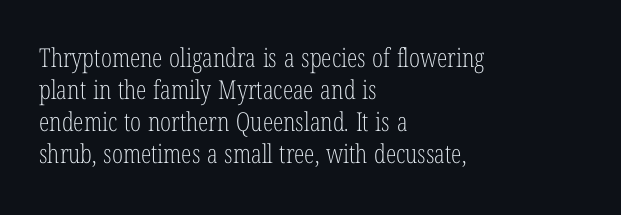
The image shows 26 px text type, upright; set left-aligned, line spacing 1.23x, normal letter spacing, not underlined.
